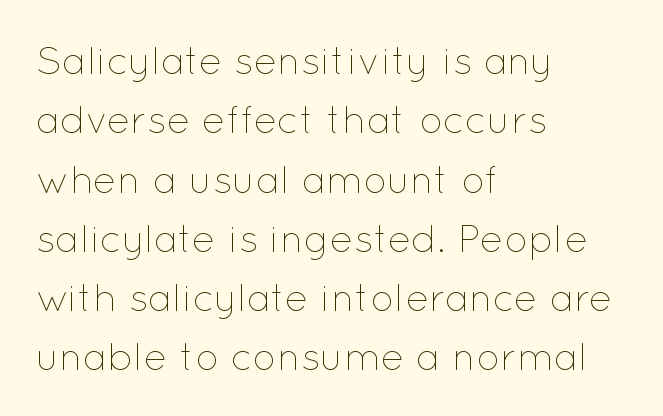
The image shows 39 px thin type, upright; set left-aligned, normal line spacing (1.52x), normal letter spacing, not underlined; low stroke contrast and a medium x-height.
